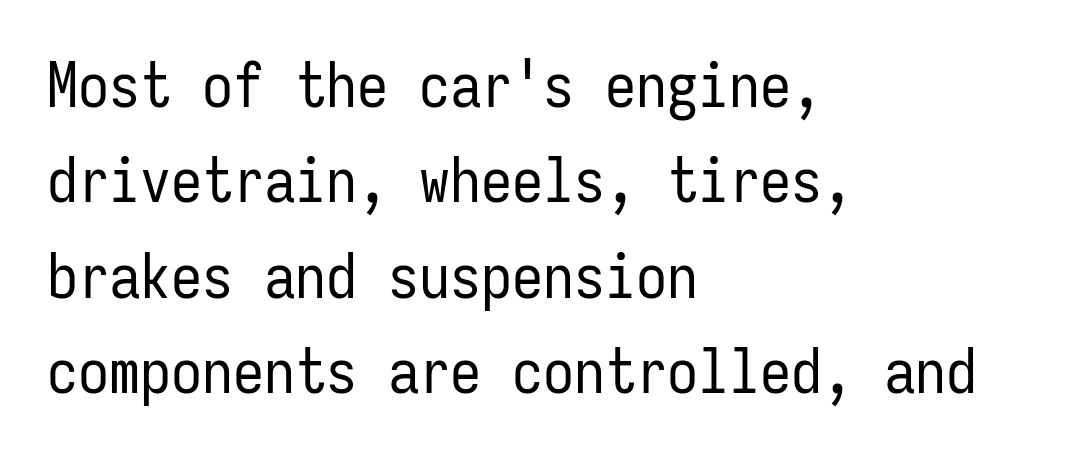
Q: Is the text bold? A: No.
Q: Is the text italic (slanted)? A: No, it is upright.
Q: Is the typeface a serif or a sans-serif typeface? A: Sans-serif.
Q: Is the text underlined? A: No.
Q: How is the paragraph aligned? A: Left-aligned.
Q: Is the spacing between letters normal or unusually wide? A: Normal.
Q: Is the spacing between lines tight, normal or loose? A: Normal.
Q: Width (condensed, normal, or wide)? A: Condensed.
Q: Stroke contrast? A: Low.
Q: x-height? A: Medium.
Q: Monospaced? A: Yes.
